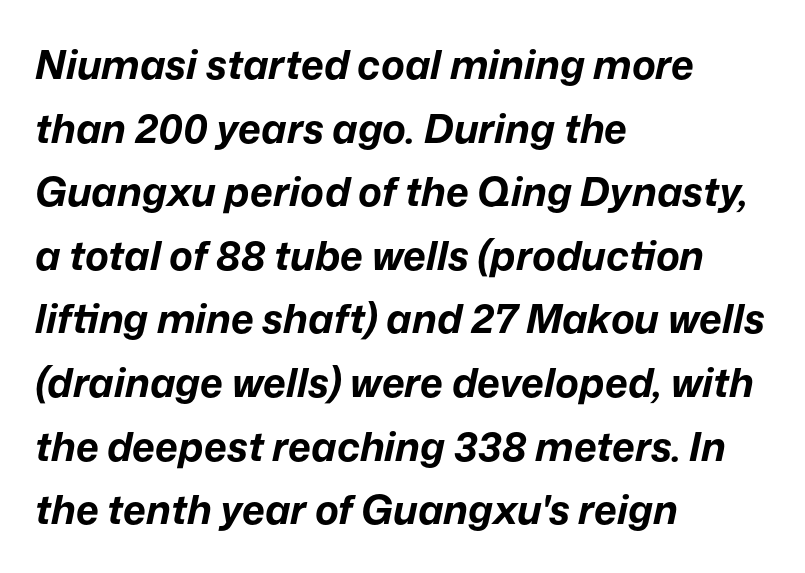
Just letters on the line, the space beneath them empty. Reading down the block, your eye returns to a fixed left position each line. Each glyph is drawn with heavy, bold strokes. The axis of the letterforms is tilted away from vertical. Tracking value appears to be zero — textbook default spacing.
